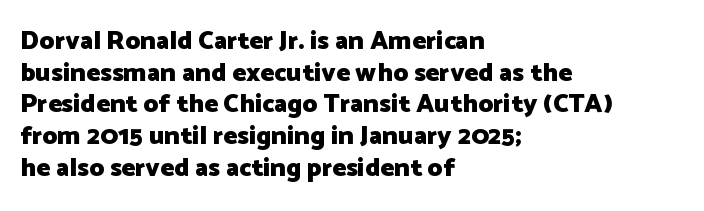
The image shows 26 px bold type, upright; set left-aligned, line spacing 1.22x, normal letter spacing, not underlined.
